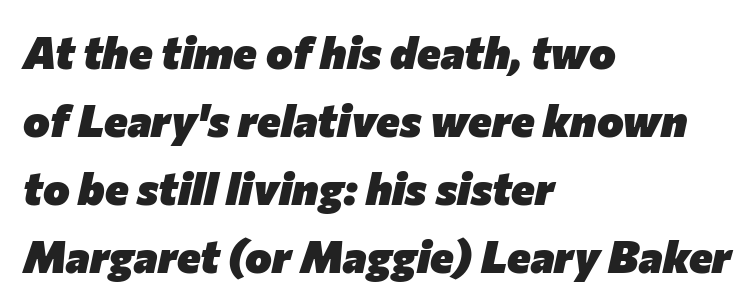
The image shows 45 px heavy type, italic (leaning right); set left-aligned, normal line spacing (1.51x), normal letter spacing, not underlined; low stroke contrast and a medium x-height.
